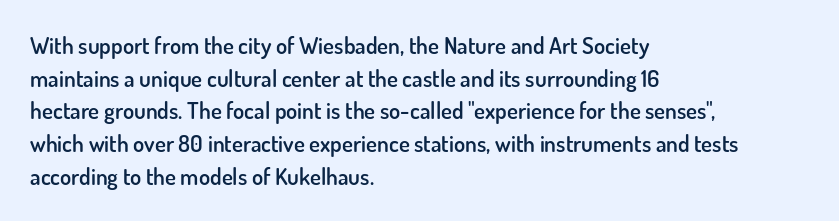
A classic flush-left, rag-right setting is used for this passage. Inter-character spacing is left at the font's built-in metrics. Notice how descenders clear the ascenders below comfortably — that's standard leading. Stroke thickness is moderately raised; the sample reads as semibold. Quick note: underline off.
